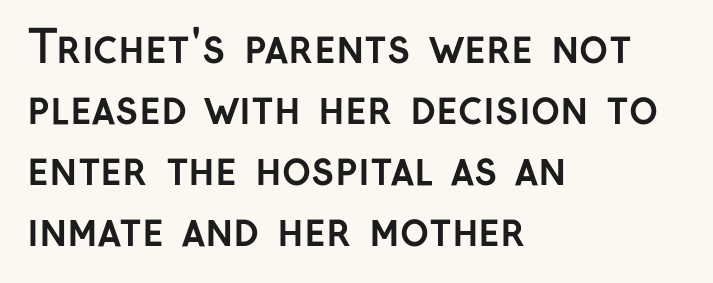
Q: Is the text bold? A: Yes.
Q: Is the text italic (slanted)? A: No, it is upright.
Q: Is the typeface a serif or a sans-serif typeface? A: Sans-serif.
Q: Is the text underlined? A: No.
Q: How is the paragraph aligned? A: Left-aligned.
Q: Is the spacing between letters normal or unusually wide? A: Normal.
Q: Is the spacing between lines tight, normal or loose? A: Normal.
Q: Width (condensed, normal, or wide)? A: Normal.
Q: Stroke contrast? A: Low.
Q: x-height? A: Medium.
Q: Monospaced? A: No.
